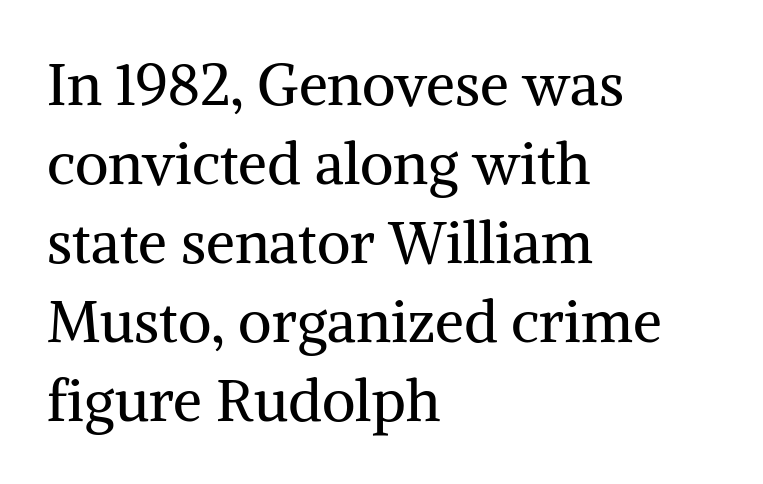
{"serif": "yes", "italic": "no", "bold": "no", "weight": "regular", "width": "normal", "stroke_contrast": "medium", "x_height": "medium", "monospaced": "no", "underline": "no", "align": "left", "line_spacing": "normal", "line_spacing_ratio": 1.36, "letter_spacing": "normal", "letter_spacing_em": 0.0, "glyph_px": 58}
